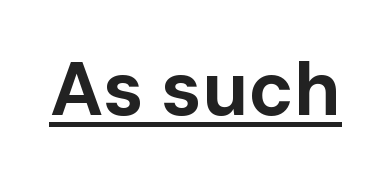
{"serif": "no", "italic": "no", "bold": "yes", "weight": "bold", "width": "normal", "stroke_contrast": "low", "x_height": "medium", "monospaced": "no", "underline": "yes", "letter_spacing": "normal", "letter_spacing_em": 0.0, "glyph_px": 75}
